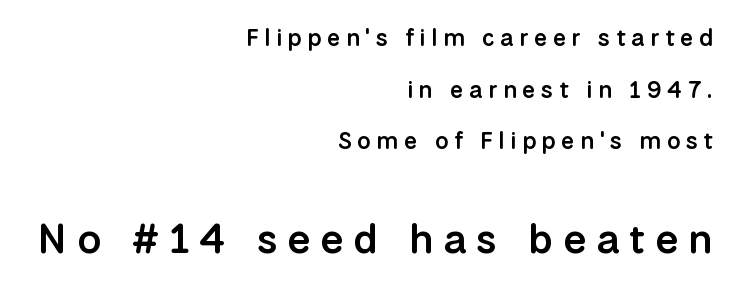
{"serif": "no", "italic": "no", "bold": "semi", "weight": "semibold", "width": "normal", "stroke_contrast": "low", "x_height": "medium", "monospaced": "no", "underline": "no", "align": "right", "line_spacing": "loose", "line_spacing_ratio": 2.15, "letter_spacing": "wide", "letter_spacing_em": 0.23, "larger_block": "second", "size_ratio": 1.75, "glyph_px": 42}
